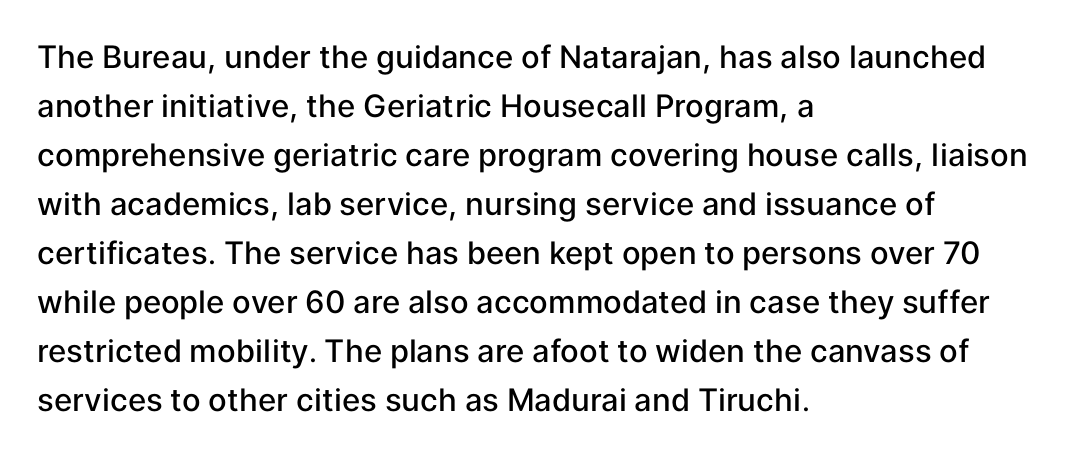
{"serif": "no", "italic": "no", "bold": "semi", "weight": "semibold", "width": "normal", "stroke_contrast": "low", "x_height": "medium", "monospaced": "no", "underline": "no", "align": "left", "line_spacing": "normal", "line_spacing_ratio": 1.58, "letter_spacing": "normal", "letter_spacing_em": 0.0, "glyph_px": 31}
